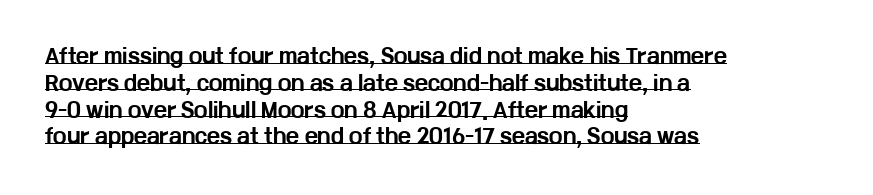
Summary of vertical rhythm: regular, with standard interline spacing. In designer terms, the underline attribute is active on this setting. Tracking value appears to be zero — textbook default spacing. These lines stack with their left ends in a neat column.
